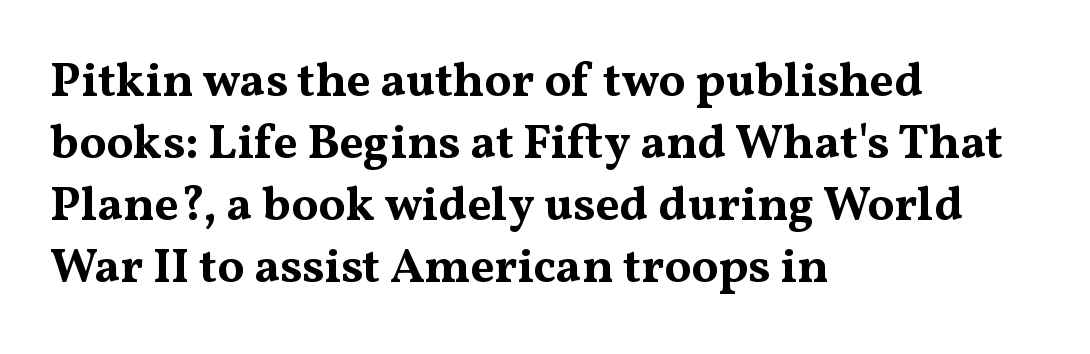
{"serif": "yes", "italic": "no", "bold": "yes", "weight": "bold", "width": "wide", "stroke_contrast": "medium", "x_height": "medium", "monospaced": "no", "underline": "no", "align": "left", "line_spacing": "normal", "line_spacing_ratio": 1.29, "letter_spacing": "normal", "letter_spacing_em": 0.0, "glyph_px": 48}
